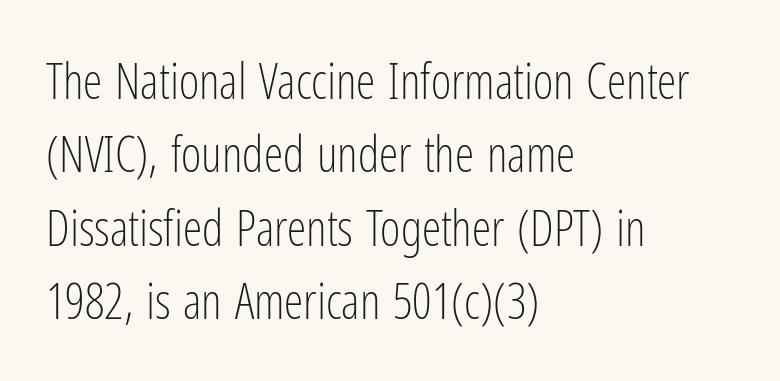
Left-aligned paragraph, ragged on the right. Clear beneath every line of the passage. The type is set solid horizontally, with unmodified tracking. The space between consecutive lines is moderate. It's the straight-up-and-down kind of type.
